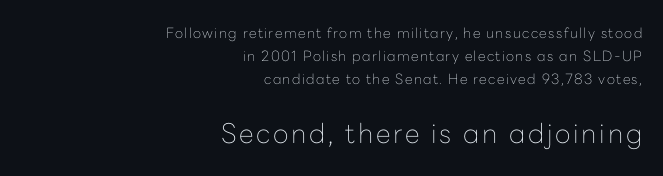
{"italic": "no", "bold": "no", "underline": "no", "align": "right", "line_spacing": "normal", "line_spacing_ratio": 1.65, "larger_block": "second", "size_ratio": 1.93, "glyph_px": 27}
